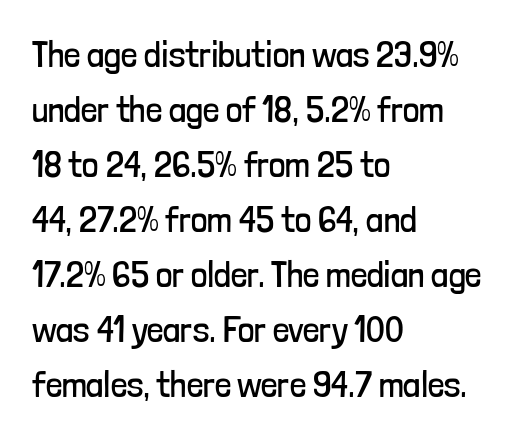
{"serif": "no", "italic": "no", "bold": "no", "weight": "regular", "width": "condensed", "stroke_contrast": "low", "x_height": "medium", "monospaced": "no", "underline": "no", "align": "left", "line_spacing": "normal", "line_spacing_ratio": 1.53, "letter_spacing": "normal", "letter_spacing_em": 0.0, "glyph_px": 36}
